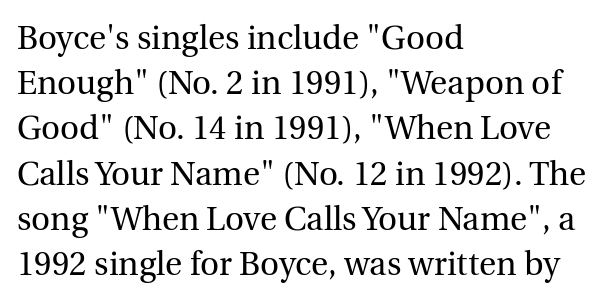
{"serif": "yes", "italic": "no", "bold": "no", "weight": "regular", "width": "normal", "x_height": "medium", "monospaced": "no", "underline": "no", "align": "left", "line_spacing": "normal", "line_spacing_ratio": 1.37, "letter_spacing": "normal", "letter_spacing_em": 0.0, "glyph_px": 33}
